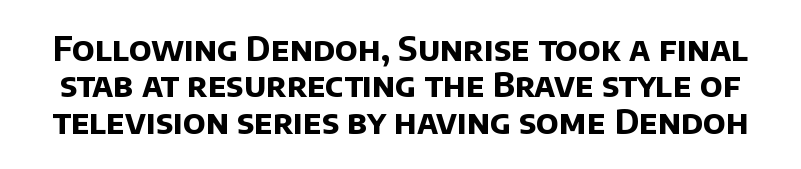
Bold? Absolutely — the strokes are thick and heavy. This block would grow much taller if given ordinary leading; it's compressed now. Classification — sans serif. A clean baseline with only descenders dipping below it.
